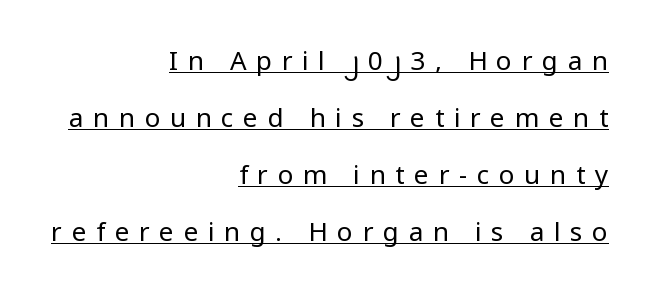
These lines stand farther apart than default settings would place them. Characters remain perfectly vertical along every line. Each stroke keeps to a modest, everyday thickness or less. This sample carries an underscore along the baseline area. A typesetter would call this heavily tracked-out type.
